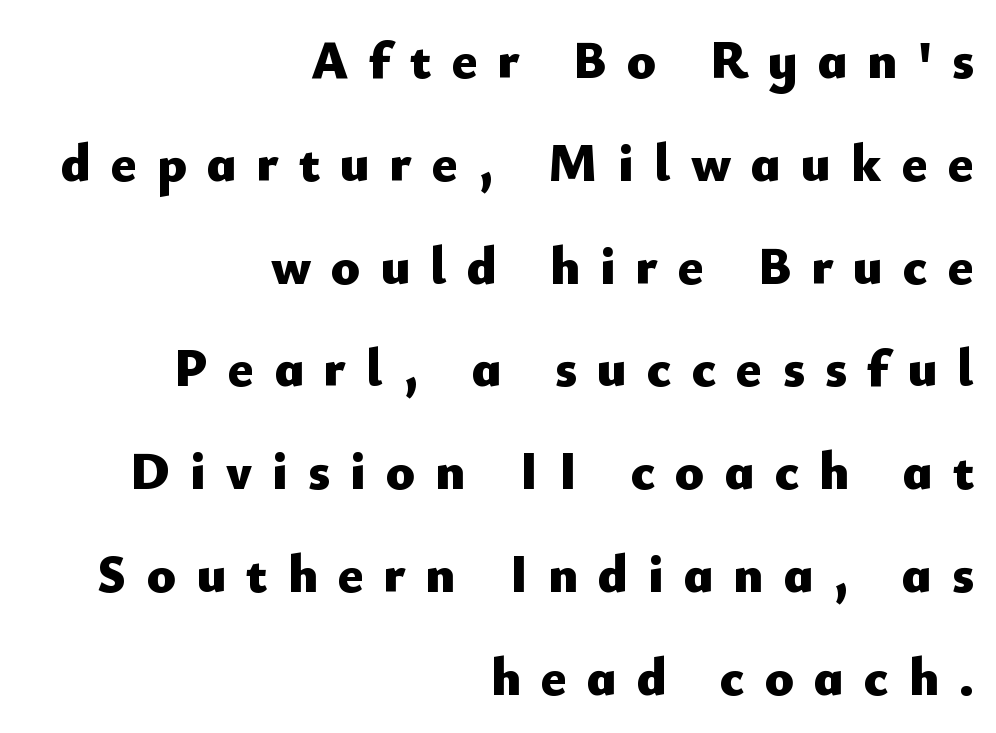
{"serif": "no", "italic": "no", "bold": "yes", "weight": "heavy", "width": "normal", "stroke_contrast": "low", "x_height": "small", "monospaced": "no", "underline": "no", "align": "right", "line_spacing": "loose", "line_spacing_ratio": 1.94, "letter_spacing": "wide", "letter_spacing_em": 0.38, "glyph_px": 53}
